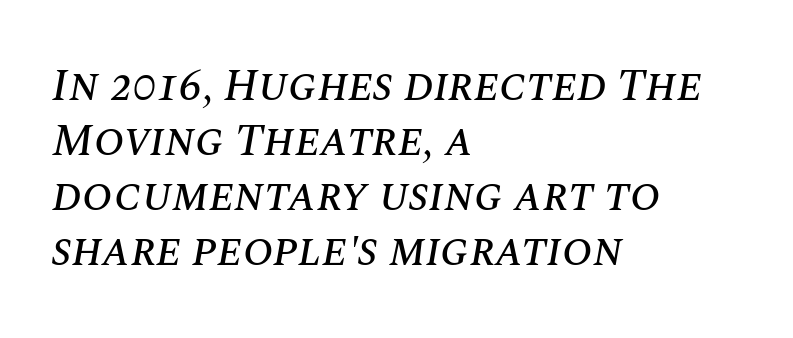
Which margin do the lines hug? The left one — the right edge is uneven. The passage shown is typed in a proportional face where columns would drift. Just letters on the line, the space beneath them empty. This rendering leaves character spacing at its baseline value. Designer's note — italics engaged.
